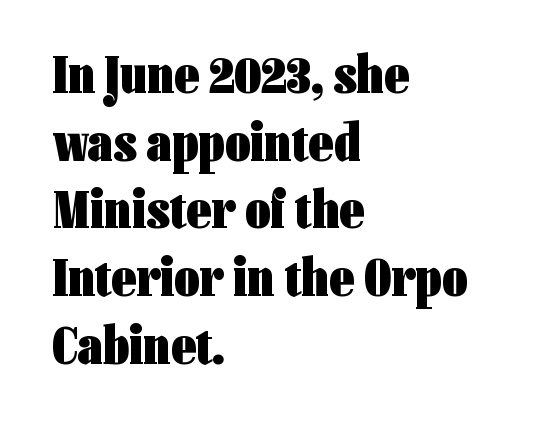
The image shows 55 px heavy, condensed sans-serif type, upright; set left-aligned, line spacing 1.23x, normal letter spacing, not underlined; low stroke contrast and a medium x-height.
